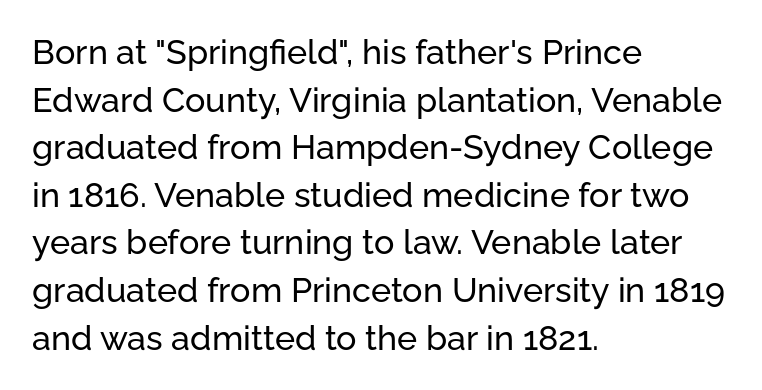
The image shows 34 px sans-serif type, upright; set left-aligned, normal line spacing (1.4x), normal letter spacing, not underlined; low stroke contrast and a medium x-height.
